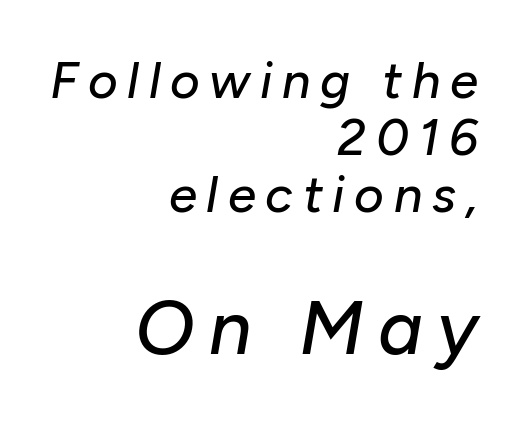
The image shows 76 px text type, italic (leaning right); set right-aligned, tight line spacing (1.12x), not underlined; the second (bottom) block is 1.49x larger; low stroke contrast and a medium x-height.
